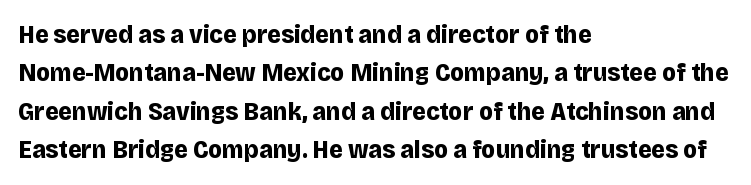
Q: Is the text bold? A: Yes.
Q: Is the text italic (slanted)? A: No, it is upright.
Q: Is the text underlined? A: No.
Q: How is the paragraph aligned? A: Left-aligned.
Q: Is the spacing between letters normal or unusually wide? A: Normal.
Q: Is the spacing between lines tight, normal or loose? A: Normal.
